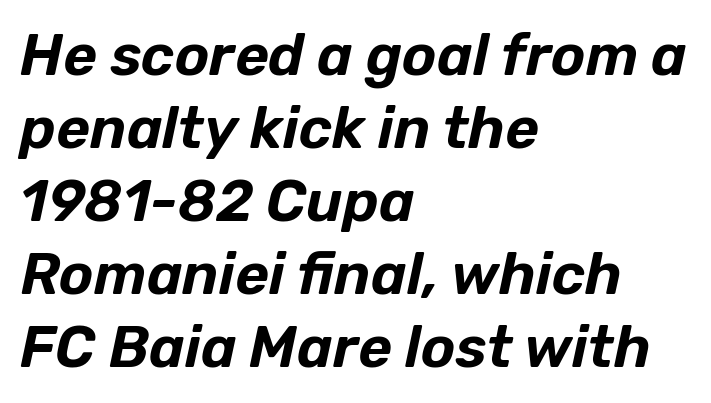
{"italic": "yes", "lean": "right", "slant_degrees": 12, "width": "normal", "stroke_contrast": "low", "x_height": "medium", "monospaced": "no", "underline": "no", "align": "left", "line_spacing": "normal", "line_spacing_ratio": 1.26, "letter_spacing": "normal", "letter_spacing_em": 0.0, "glyph_px": 58}
